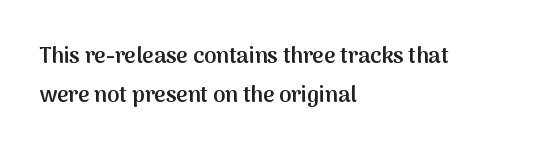
The image shows 22 px text type, upright; set left-aligned, line spacing 1.76x, normal letter spacing, not underlined.
